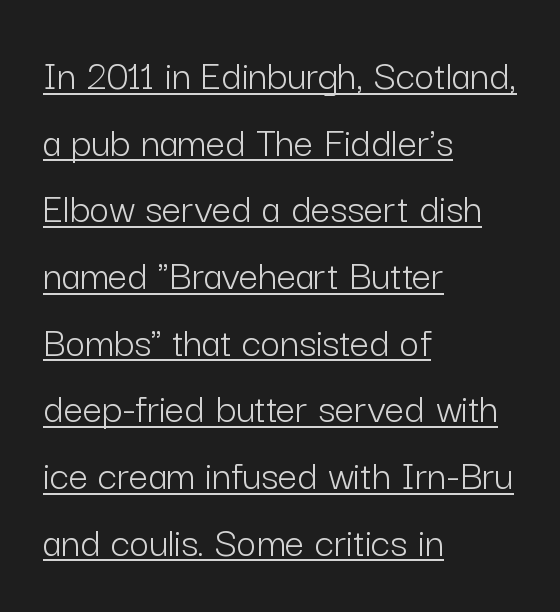
The words here are underlined. This sample has the flowing, uneven cadence of proportional lettering. Line spacing here is normal. The line texture is even and compact thanks to regular tracking. Every character sits straight up, as roman type does. Where is the straight margin? On the left.
